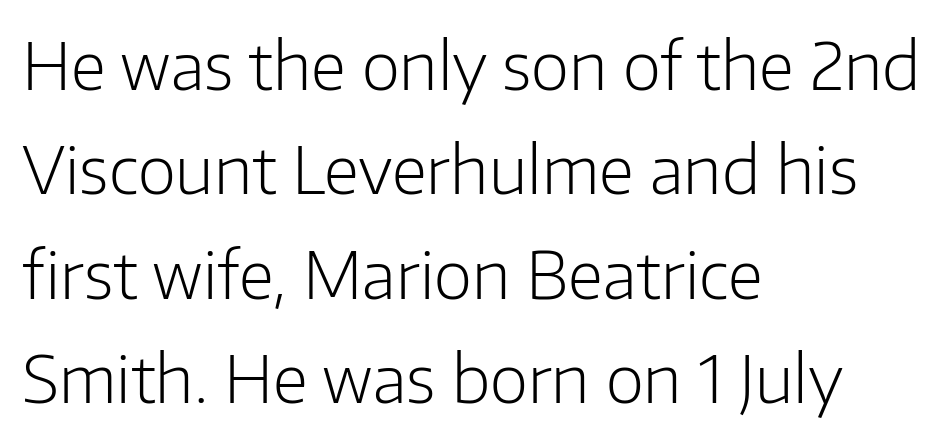
The image shows 66 px light sans-serif type, upright; set left-aligned, normal line spacing (1.58x), normal letter spacing, not underlined; low stroke contrast and a medium x-height.
